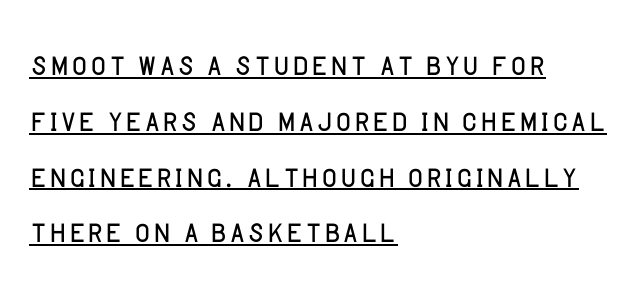
The image shows 41 px light sans-serif type, upright; set left-aligned, normal line spacing (1.36x), normal letter spacing, underlined; low stroke contrast and a large x-height.
